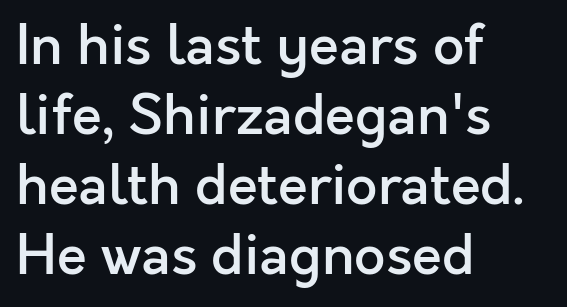
{"serif": "no", "italic": "no", "bold": "semi", "weight": "semibold", "width": "normal", "x_height": "medium", "monospaced": "no", "underline": "no", "align": "left", "line_spacing": "normal", "line_spacing_ratio": 1.27, "letter_spacing": "normal", "letter_spacing_em": 0.0, "glyph_px": 55}
